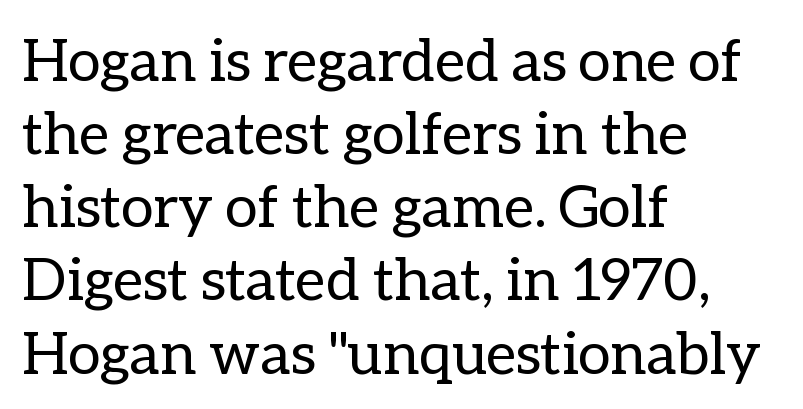
{"italic": "no", "bold": "no", "weight": "regular", "width": "normal", "stroke_contrast": "low", "x_height": "medium", "monospaced": "no", "underline": "no", "align": "left", "line_spacing_ratio": 1.24, "letter_spacing": "normal", "letter_spacing_em": 0.0, "glyph_px": 59}
